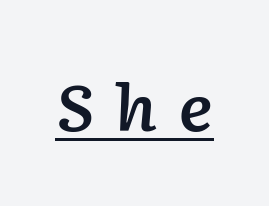
{"italic": "yes", "lean": "right", "slant_degrees": 2, "bold": "semi", "weight": "semibold", "width": "normal", "stroke_contrast": "low", "x_height": "medium", "monospaced": "no", "underline": "yes", "letter_spacing": "wide", "letter_spacing_em": 0.32, "glyph_px": 64}
